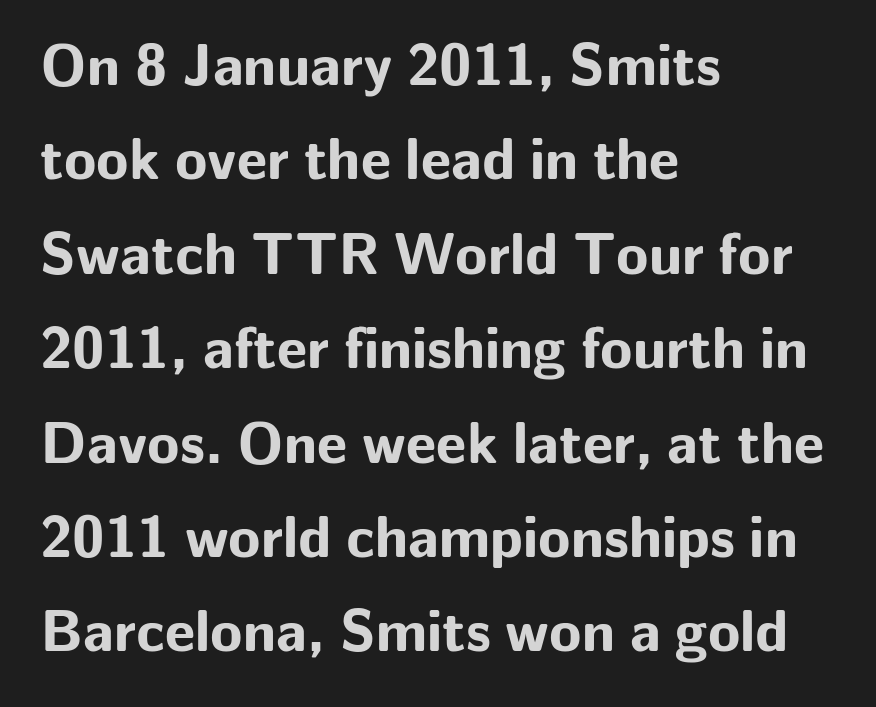
The image shows 59 px bold sans-serif type, upright; set left-aligned, normal line spacing (1.6x), normal letter spacing, not underlined; low stroke contrast and a medium x-height.
